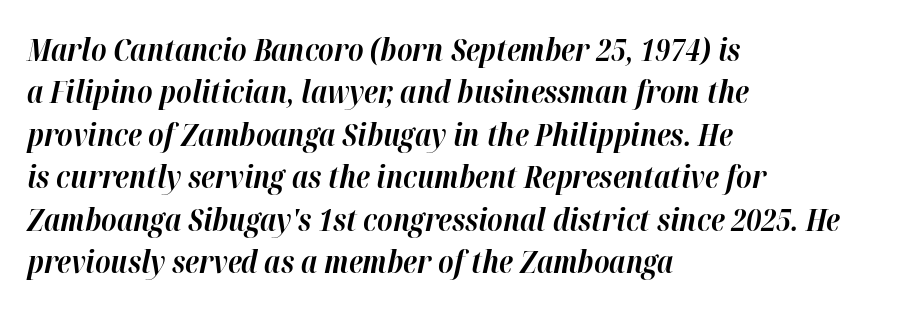
Heavy, bold letterforms. Bare-footed words on every line. A typesetter would call this proportional, since set widths differ per character. The text block is weighted toward the left margin, trailing off unevenly rightward. Short note: letters normally spaced.
